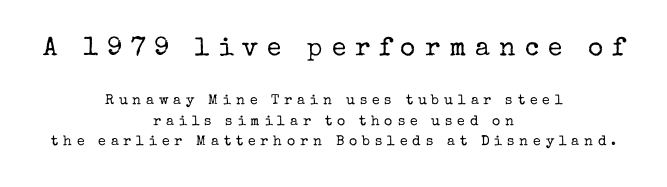
{"italic": "no", "bold": "no", "underline": "no", "align": "center", "line_spacing": "normal", "line_spacing_ratio": 1.45, "letter_spacing": "wide", "letter_spacing_em": 0.35, "larger_block": "first", "size_ratio": 1.86, "glyph_px": 26}
